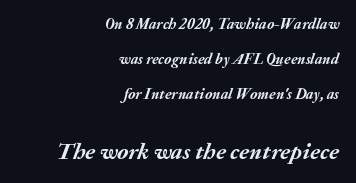
The image shows 23 px bold type, italic (leaning right); set right-aligned, loose line spacing (2.35x), normal letter spacing, not underlined; the second (bottom) block is 1.53x larger.
